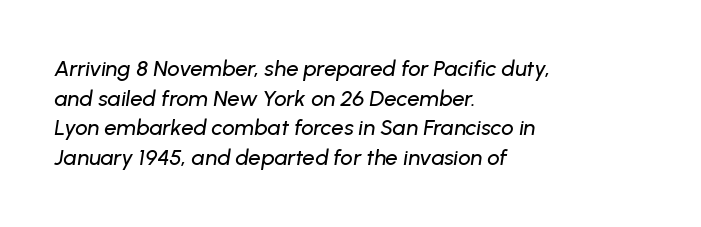
{"italic": "yes", "lean": "right", "slant_degrees": 8, "underline": "no", "align": "left", "line_spacing": "normal", "line_spacing_ratio": 1.35, "letter_spacing": "normal", "letter_spacing_em": 0.0, "glyph_px": 22}
